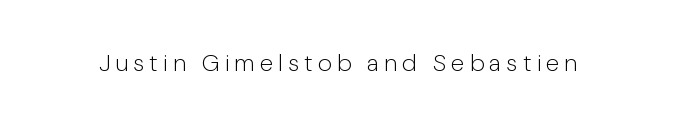
Glyph-to-glyph distance is far greater than everyday printed text. The type sits square on the baseline with zero lean. Stems and bowls with no extra thickness — not bold. Clear beneath every line of the passage.
